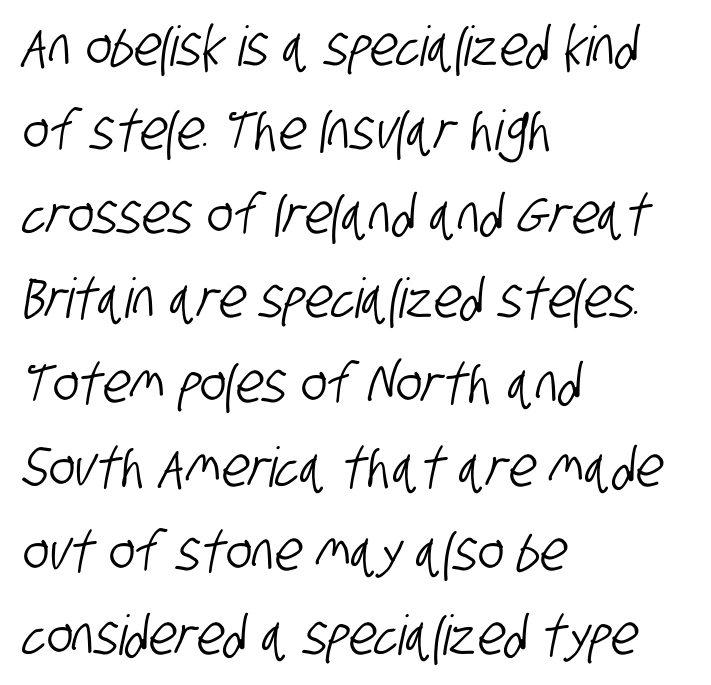
Q: Is the typeface a serif or a sans-serif typeface? A: Sans-serif.
Q: Is the text underlined? A: No.
Q: How is the paragraph aligned? A: Left-aligned.
Q: Is the spacing between letters normal or unusually wide? A: Normal.
Q: Is the spacing between lines tight, normal or loose? A: Normal.
Q: Width (condensed, normal, or wide)? A: Condensed.
Q: Stroke contrast? A: Low.
Q: x-height? A: Large.
Q: Monospaced? A: No.
